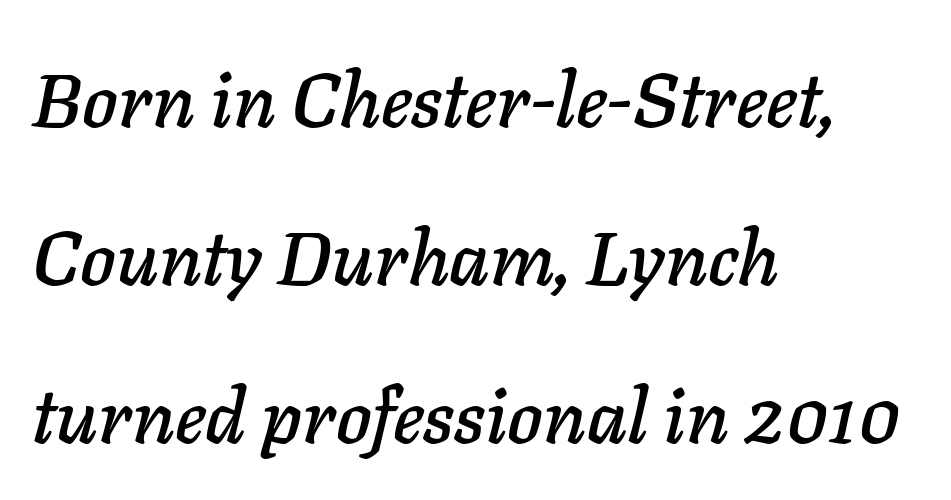
Q: Is the text italic (slanted)? A: Yes, it leans right by about 11 degrees.
Q: Is the text underlined? A: No.
Q: How is the paragraph aligned? A: Left-aligned.
Q: Is the spacing between letters normal or unusually wide? A: Normal.
Q: Is the spacing between lines tight, normal or loose? A: Loose.
Q: Width (condensed, normal, or wide)? A: Normal.
Q: Stroke contrast? A: Low.
Q: x-height? A: Medium.
Q: Monospaced? A: No.
